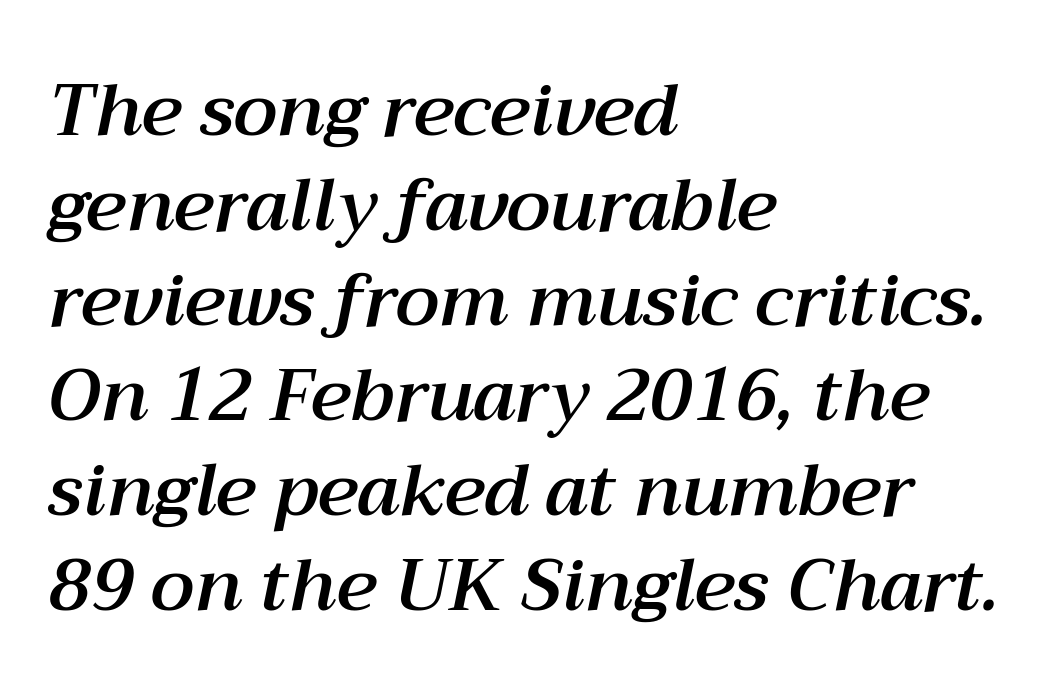
The image shows 72 px text type, italic (leaning right); set left-aligned, normal line spacing (1.32x), normal letter spacing, not underlined; medium stroke contrast and a medium x-height.
